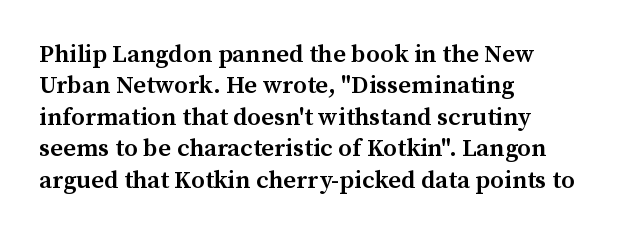
The image shows 25 px text type, upright; set left-aligned, normal line spacing (1.26x), normal letter spacing, not underlined.
